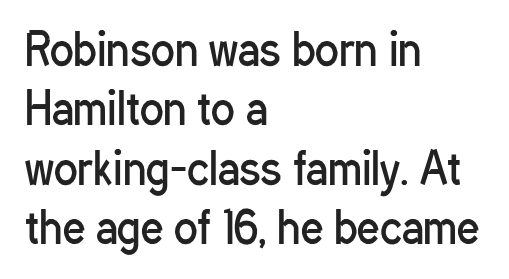
A light-to-regular cut is what we see here. Here the designer chose a conventional face with non-uniform glyph widths. The paragraph has a hard left edge and a soft right edge. You could call the tracking neutral — neither tight nor loose. Underline: absent.
